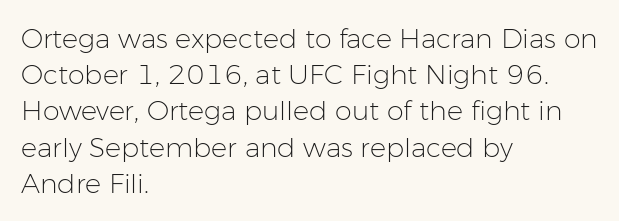
{"italic": "no", "bold": "no", "underline": "no", "align": "left", "line_spacing": "normal", "line_spacing_ratio": 1.34, "letter_spacing": "normal", "letter_spacing_em": 0.0, "glyph_px": 27}
